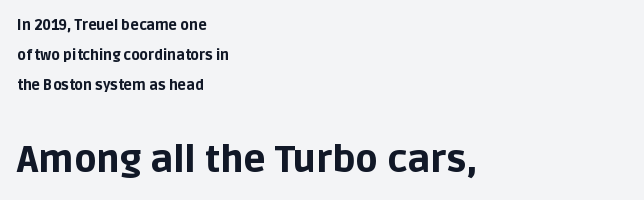
Q: Is the text bold? A: Yes.
Q: Is the text italic (slanted)? A: No, it is upright.
Q: Is the typeface a serif or a sans-serif typeface? A: Sans-serif.
Q: Is the text underlined? A: No.
Q: How is the paragraph aligned? A: Left-aligned.
Q: Is the spacing between letters normal or unusually wide? A: Normal.
Q: Is the spacing between lines tight, normal or loose? A: Loose.
Q: Which block of text is set in a larger size, the first (top) or the second (bottom)? A: The second (bottom) one.
Q: Width (condensed, normal, or wide)? A: Normal.
Q: Stroke contrast? A: Low.
Q: x-height? A: Large.
Q: Monospaced? A: No.
